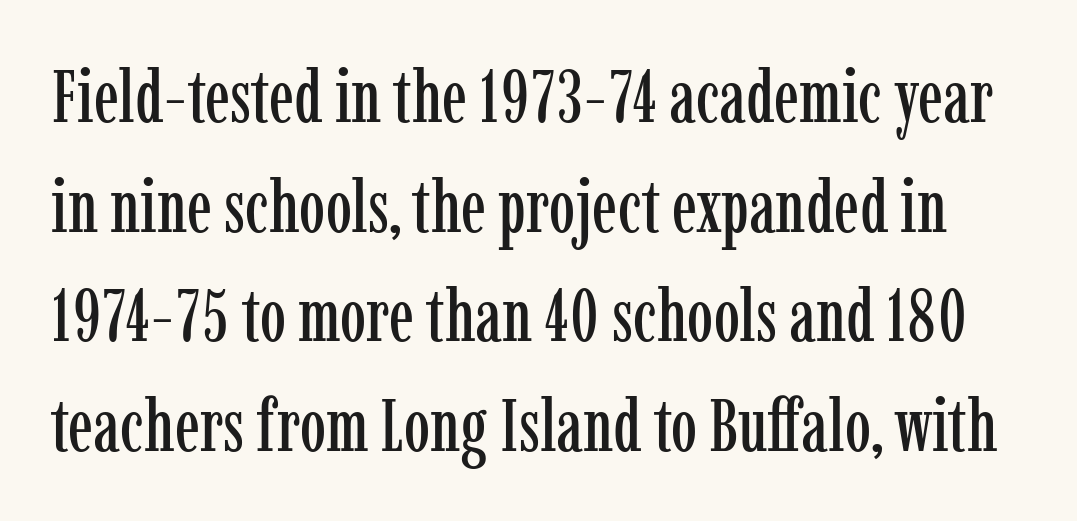
Inter-character spacing is left at the font's built-in metrics. No italicization has been applied; the sample stays upright. Reading down the column, the eye jumps a familiar distance to each next line. Character widths vary here, with narrow letters taking less room than wide ones.
